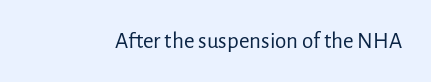
The type is set solid horizontally, with unmodified tracking. Words float on clear page, feet unadorned. A quiet, ordinary-to-light weight characterises the typeface. The type sits square on the baseline with zero lean.
